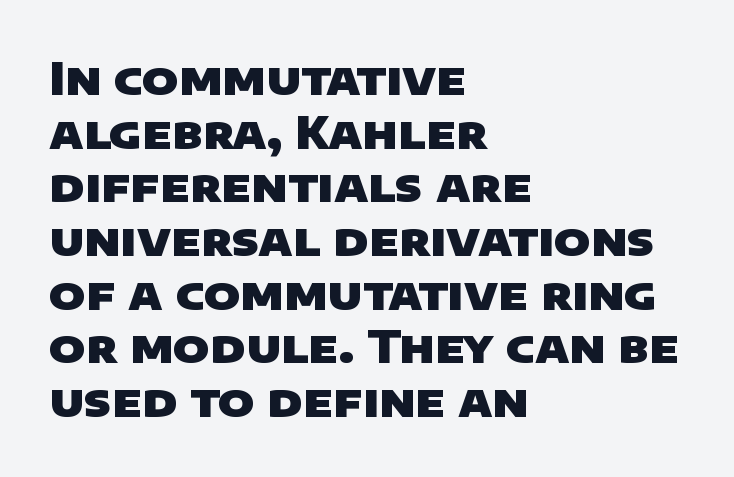
Q: Is the text bold? A: Yes.
Q: Is the typeface a serif or a sans-serif typeface? A: Sans-serif.
Q: Is the text underlined? A: No.
Q: How is the paragraph aligned? A: Left-aligned.
Q: Is the spacing between letters normal or unusually wide? A: Normal.
Q: Width (condensed, normal, or wide)? A: Wide.
Q: Stroke contrast? A: Low.
Q: x-height? A: Large.
Q: Monospaced? A: No.
